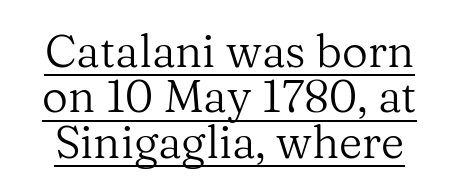
These characters rest on top of a visible drawn line. Think of a printed novel: that variable character pitch is what you see here. The font's upright variant was chosen for this text. The weight would be labelled regular, book, light, or lighter still.
